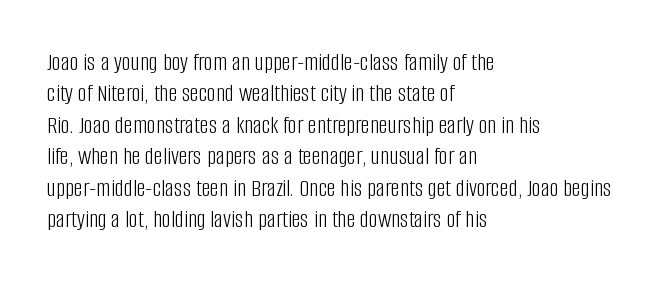
{"italic": "no", "bold": "no", "underline": "no", "align": "left", "line_spacing": "normal", "line_spacing_ratio": 1.26, "letter_spacing": "normal", "letter_spacing_em": 0.0, "glyph_px": 25}
